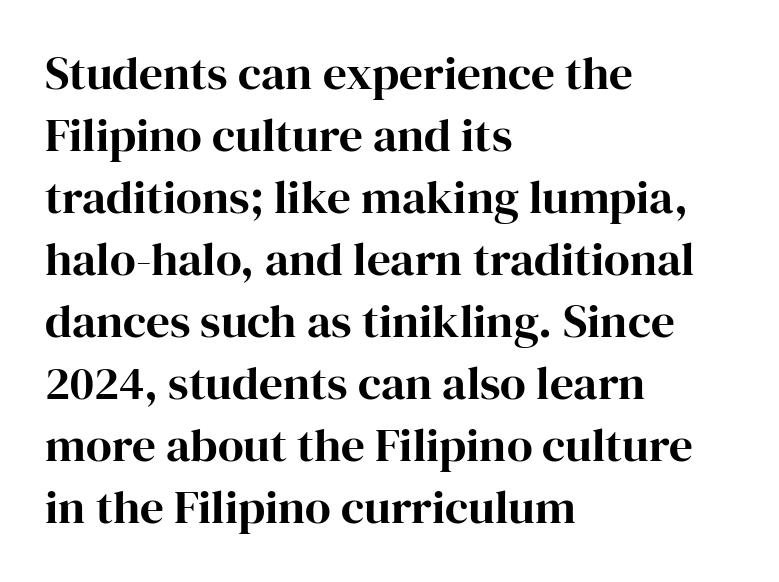
The image shows 47 px serif type, upright; set left-aligned, normal line spacing (1.32x), normal letter spacing, not underlined; high stroke contrast and a medium x-height.
